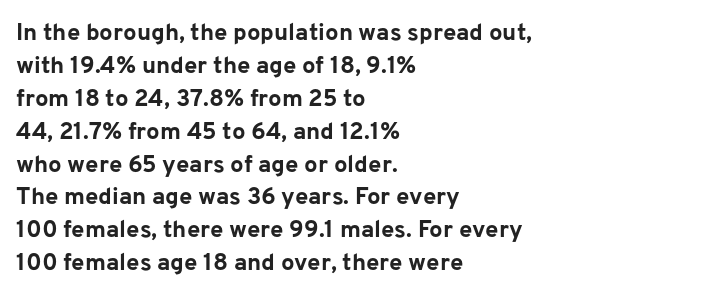
{"italic": "no", "bold": "yes", "underline": "no", "align": "left", "line_spacing": "normal", "line_spacing_ratio": 1.37, "letter_spacing": "normal", "letter_spacing_em": 0.0, "glyph_px": 24}
